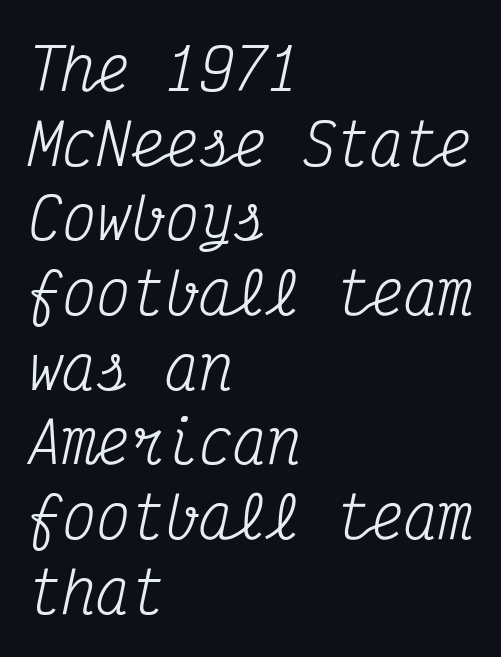
The image shows 57 px regular-weight, condensed serif type, italic (leaning right), monospaced; set left-aligned, normal line spacing (1.31x), normal letter spacing, not underlined; medium stroke contrast and a medium x-height.
